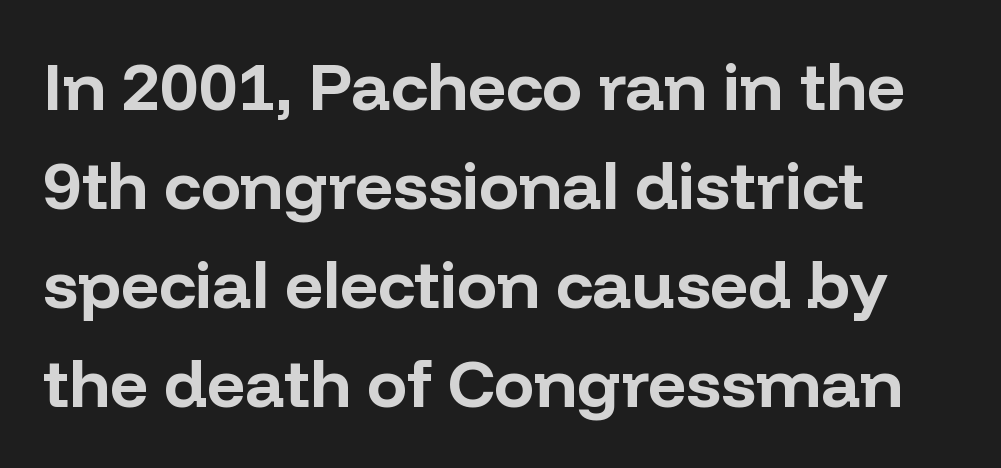
The image shows 67 px bold sans-serif type, upright; set left-aligned, normal line spacing (1.48x), normal letter spacing, not underlined; low stroke contrast and a medium x-height.
